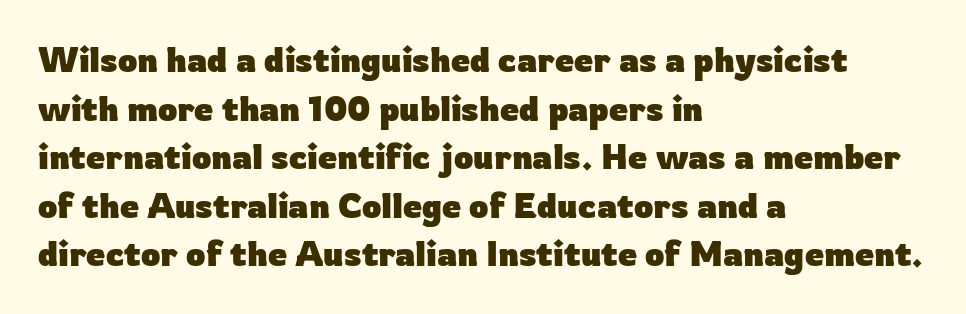
Q: Is the text bold? A: Yes.
Q: Is the text italic (slanted)? A: No, it is upright.
Q: Is the typeface a serif or a sans-serif typeface? A: Sans-serif.
Q: Is the text underlined? A: No.
Q: How is the paragraph aligned? A: Left-aligned.
Q: Is the spacing between letters normal or unusually wide? A: Normal.
Q: Is the spacing between lines tight, normal or loose? A: Normal.
Q: Width (condensed, normal, or wide)? A: Normal.
Q: Stroke contrast? A: Low.
Q: x-height? A: Medium.
Q: Monospaced? A: No.
